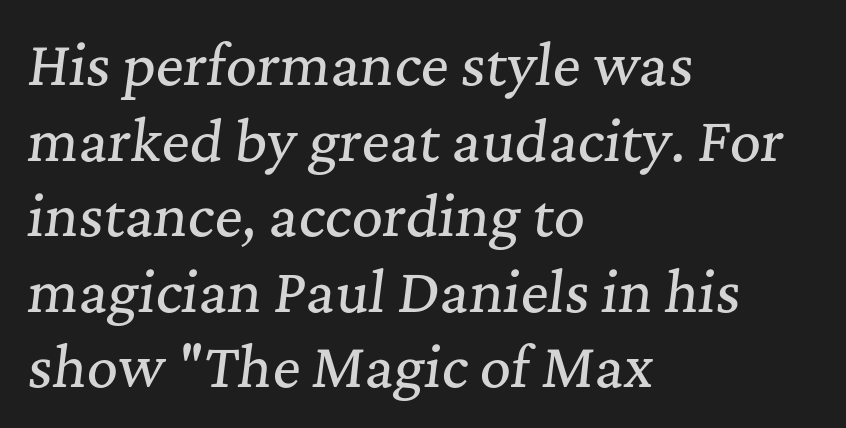
The area under the type is left untouched. Note: serifs present on the glyphs. Looks like regular typesetting: each glyph gets only the width it needs. How would I describe the line gaps? Plain and ordinary. If you drew a line through each stem, it would be angled.
